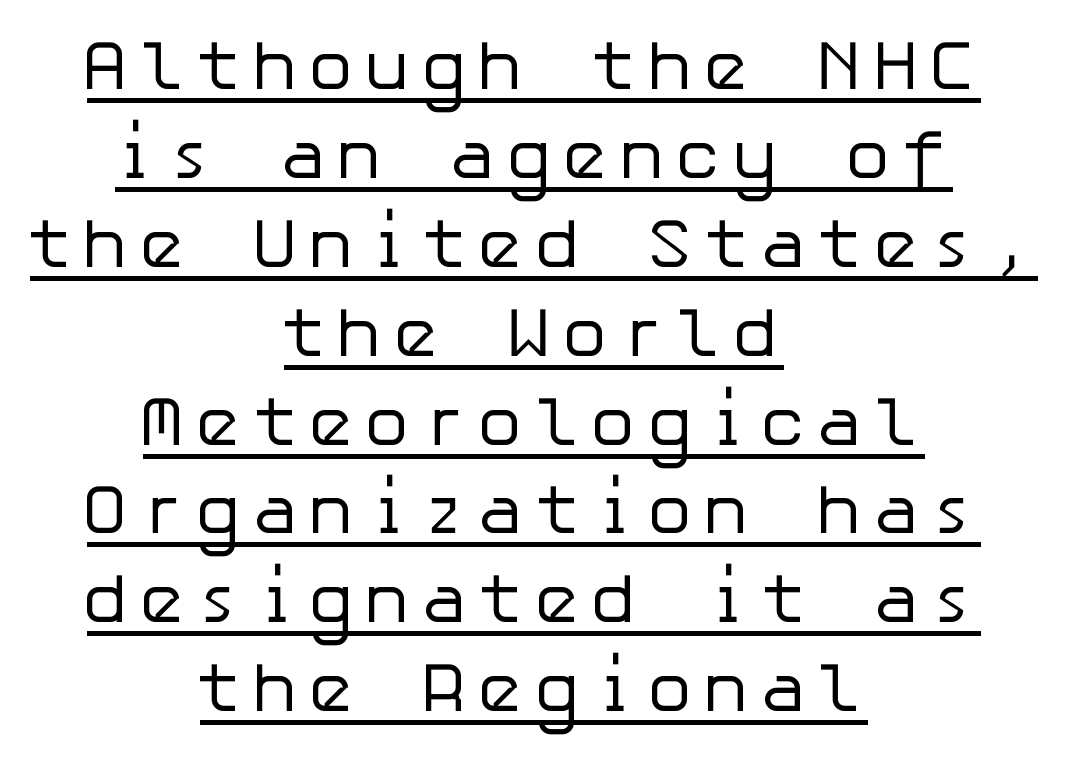
The image shows 70 px regular-weight sans-serif type, upright; set centered, normal line spacing (1.27x), underlined; low stroke contrast and a medium x-height.
